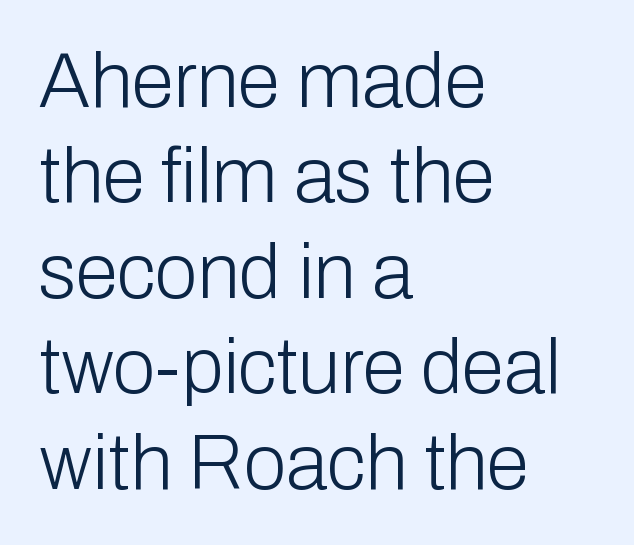
Observe the ordinary spacing: letters are neighbours, not strangers. Typeset ragged right — the left edge is the straight one. You could not count columns in this text — the font is proportionally spaced. Check where the strokes stop: nothing finishes them off — pure sans. Style check: upright.
